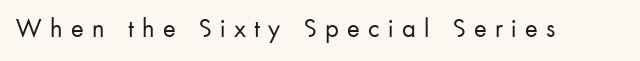
The image shows 27 px text type, upright; set unusually wide letter spacing (+0.31 em), not underlined.
